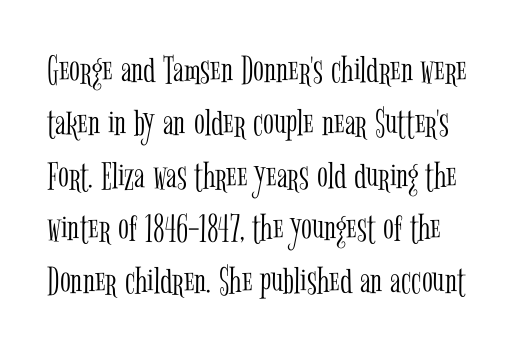
Q: Is the text bold? A: No.
Q: Is the text italic (slanted)? A: No, it is upright.
Q: Is the typeface a serif or a sans-serif typeface? A: Serif.
Q: Is the text underlined? A: No.
Q: Is the spacing between letters normal or unusually wide? A: Normal.
Q: Is the spacing between lines tight, normal or loose? A: Normal.
Q: Width (condensed, normal, or wide)? A: Condensed.
Q: Stroke contrast? A: Low.
Q: x-height? A: Medium.
Q: Monospaced? A: No.
